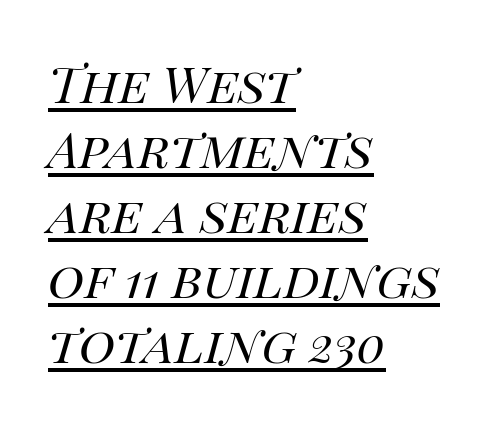
The sample's only ornament is a line tracing under the words. The lines are quadded left. Summary of vertical rhythm: regular, with standard interline spacing. The rendering uses natural spacing where letterforms have individual widths. Inter-character spacing is left at the font's built-in metrics. Rendered with sloped, italic letterforms.
